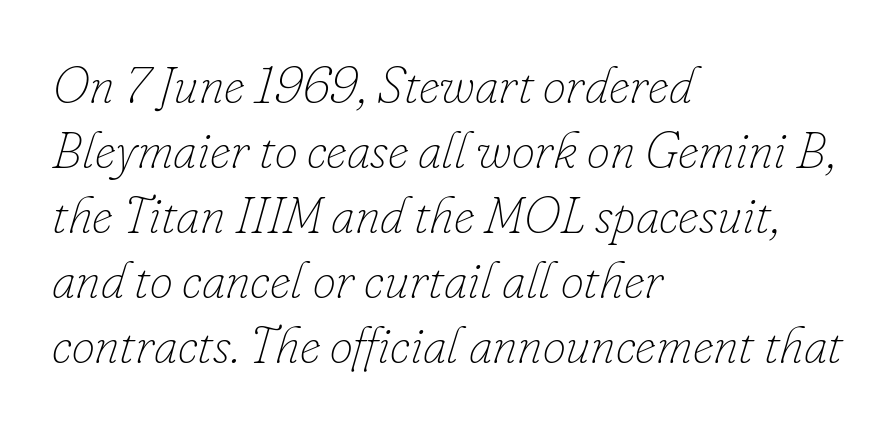
The image shows 52 px thin type, italic (leaning right); set left-aligned, normal line spacing (1.25x), normal letter spacing, not underlined; low stroke contrast and a small x-height.
